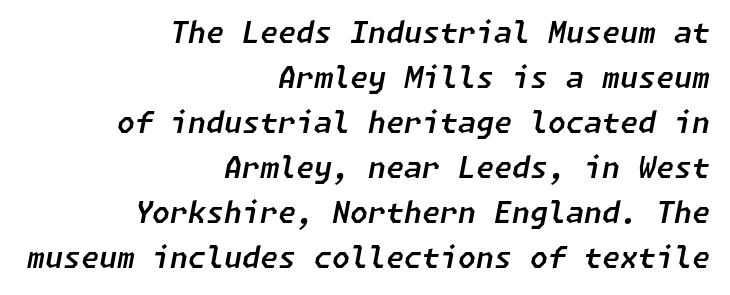
Q: Is the text italic (slanted)? A: Yes, it leans right by about 11 degrees.
Q: Is the text underlined? A: No.
Q: How is the paragraph aligned? A: Right-aligned.
Q: Is the spacing between letters normal or unusually wide? A: Normal.
Q: Is the spacing between lines tight, normal or loose? A: Normal.
Q: Width (condensed, normal, or wide)? A: Normal.
Q: Stroke contrast? A: Low.
Q: x-height? A: Medium.
